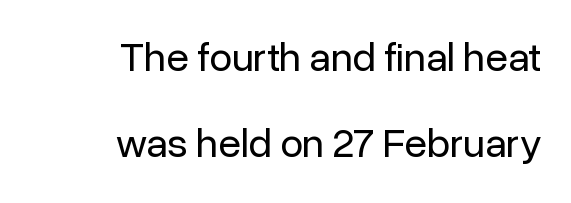
The image shows 41 px regular-weight sans-serif type, upright; set right-aligned, loose line spacing (2.1x), normal letter spacing, not underlined; low stroke contrast and a medium x-height.
